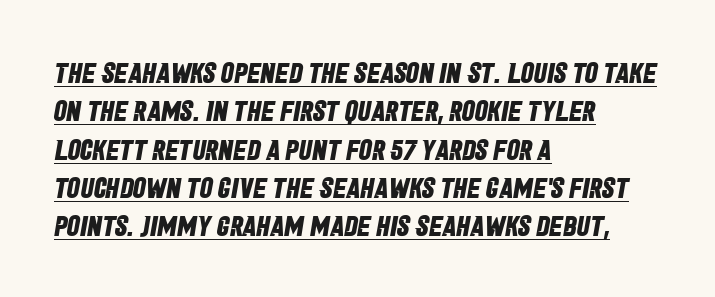
No extra tracking has been applied to these lines. The typeface chosen for these lines omits serifs. Evenly set lines give the paragraph a standard silhouette. Character widths vary here, with narrow letters taking less room than wide ones. Underline: present. These lines stack with their left ends in a neat column.
